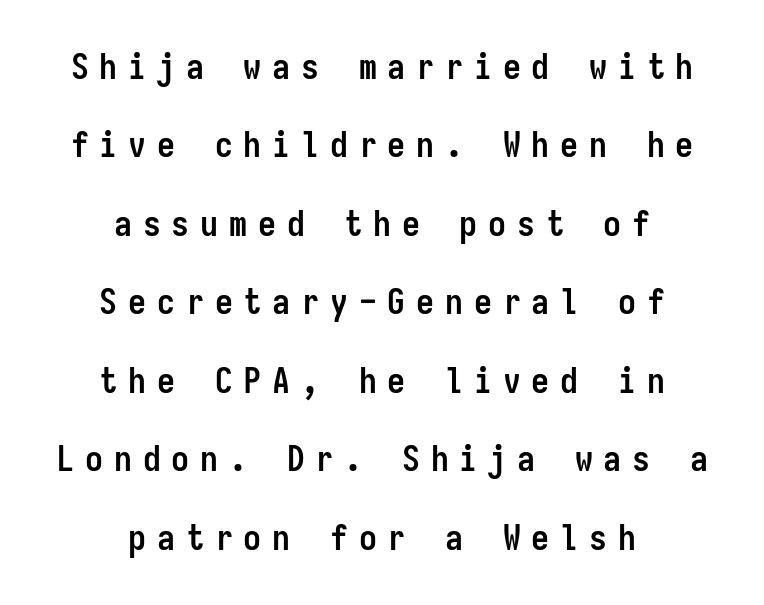
Q: Is the text bold? A: Yes.
Q: Is the text italic (slanted)? A: No, it is upright.
Q: Is the typeface a serif or a sans-serif typeface? A: Sans-serif.
Q: Is the text underlined? A: No.
Q: How is the paragraph aligned? A: Centered.
Q: Is the spacing between letters normal or unusually wide? A: Unusually wide.
Q: Is the spacing between lines tight, normal or loose? A: Loose.
Q: Width (condensed, normal, or wide)? A: Condensed.
Q: Stroke contrast? A: Low.
Q: x-height? A: Medium.
Q: Monospaced? A: Yes.
